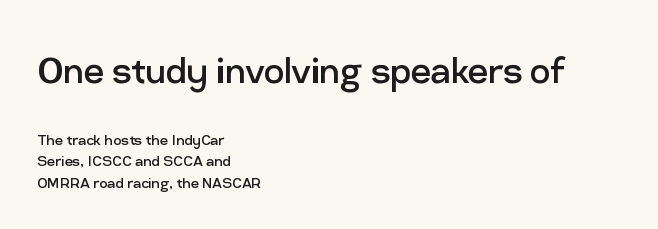
Tracking value appears to be zero — textbook default spacing. A typesetter would mark this as roman, not italic. This reads as an unemphasized weight, regular at the heaviest. These lines are composed in type without serifs. These lines are rendered in a variable-pitch font.
